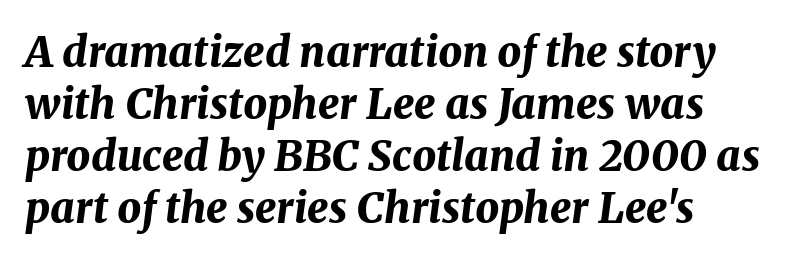
Q: Is the text bold? A: Yes.
Q: Is the text italic (slanted)? A: Yes, it leans right by about 8 degrees.
Q: Is the text underlined? A: No.
Q: How is the paragraph aligned? A: Left-aligned.
Q: Is the spacing between letters normal or unusually wide? A: Normal.
Q: Width (condensed, normal, or wide)? A: Normal.
Q: Stroke contrast? A: Medium.
Q: x-height? A: Medium.
Q: Monospaced? A: No.
